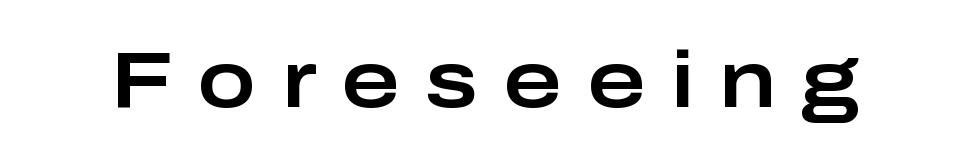
The gap between lines stays unmarked. Unlike a traditional serif, this face leaves its strokes unadorned. Designer's note — italics off, roman on. The passage shown is typed in a proportional face where columns would drift. Loose tracking; the words dissolve into strings of separated letters.
